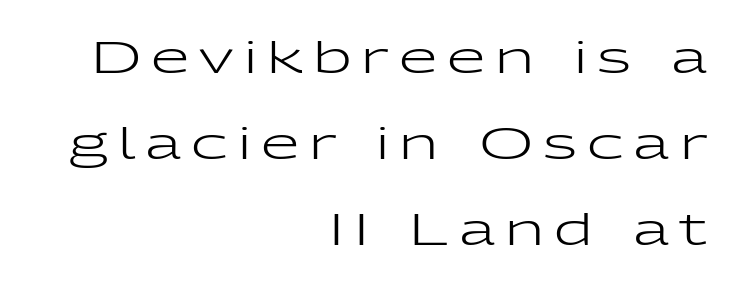
{"serif": "no", "italic": "no", "bold": "no", "weight": "regular", "width": "wide", "stroke_contrast": "low", "x_height": "medium", "monospaced": "no", "underline": "no", "align": "right", "line_spacing": "loose", "line_spacing_ratio": 1.96, "letter_spacing": "wide", "letter_spacing_em": 0.23, "glyph_px": 44}
